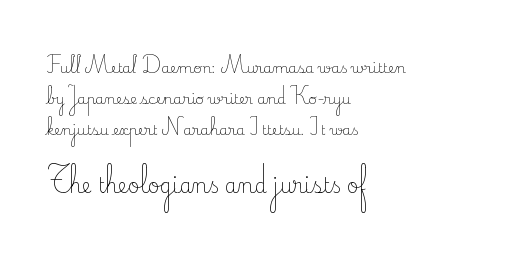
A clean baseline with only descenders dipping below it. Character size in the trailing block exceeds that of the leading block. Regarding leading, the lines here are spaced well apart. Every stem runs plumb, perpendicular to the baseline. Weight: in the light-to-regular range.
